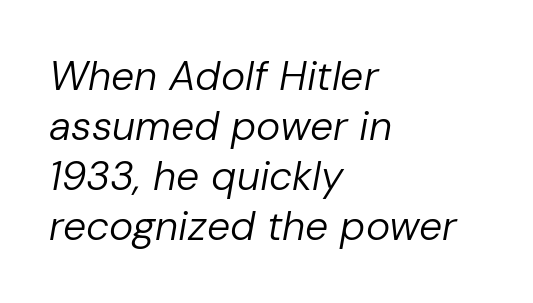
Q: Is the text bold? A: No.
Q: Is the text italic (slanted)? A: Yes, it leans right by about 10 degrees.
Q: Is the text underlined? A: No.
Q: How is the paragraph aligned? A: Left-aligned.
Q: Is the spacing between letters normal or unusually wide? A: Normal.
Q: Width (condensed, normal, or wide)? A: Normal.
Q: Stroke contrast? A: Low.
Q: x-height? A: Medium.
Q: Monospaced? A: No.
